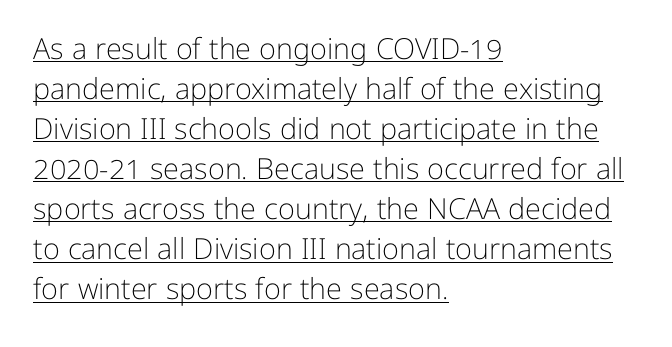
Q: Is the text bold? A: No.
Q: Is the text italic (slanted)? A: No, it is upright.
Q: Is the typeface a serif or a sans-serif typeface? A: Sans-serif.
Q: Is the text underlined? A: Yes.
Q: How is the paragraph aligned? A: Left-aligned.
Q: Is the spacing between letters normal or unusually wide? A: Normal.
Q: Is the spacing between lines tight, normal or loose? A: Normal.
Q: Width (condensed, normal, or wide)? A: Normal.
Q: Stroke contrast? A: Low.
Q: x-height? A: Medium.
Q: Monospaced? A: No.
